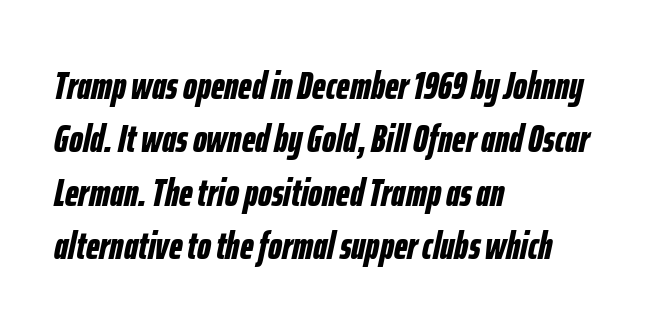
{"italic": "yes", "lean": "right", "slant_degrees": 12, "bold": "yes", "weight": "bold", "width": "condensed", "stroke_contrast": "low", "x_height": "medium", "monospaced": "no", "underline": "no", "align": "left", "line_spacing": "normal", "line_spacing_ratio": 1.37, "letter_spacing": "normal", "letter_spacing_em": 0.0, "glyph_px": 39}
